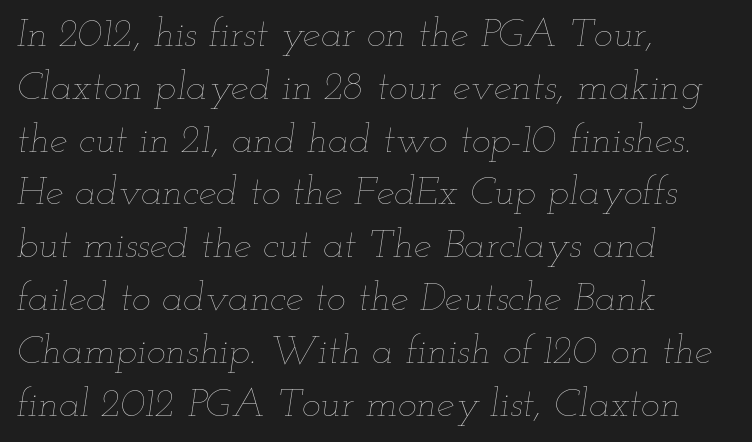
{"italic": "yes", "lean": "right", "slant_degrees": 12, "bold": "no", "weight": "thin", "width": "wide", "stroke_contrast": "low", "x_height": "small", "monospaced": "no", "underline": "no", "align": "left", "line_spacing": "normal", "line_spacing_ratio": 1.32, "letter_spacing": "normal", "letter_spacing_em": 0.0, "glyph_px": 40}
